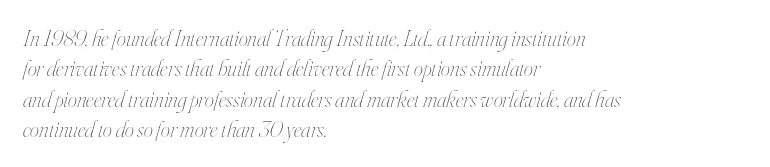
The image shows 23 px text type, italic (leaning right); set left-aligned, normal line spacing (1.32x), normal letter spacing, not underlined.
